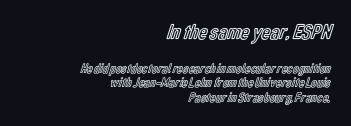
The image shows 22 px text type; set right-aligned, tight line spacing (1.02x), normal letter spacing, not underlined; the first (top) block is 1.57x larger.
